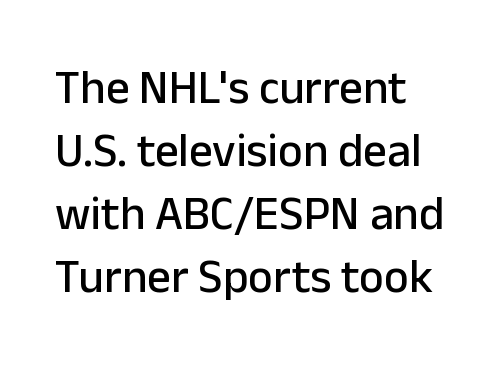
{"serif": "no", "italic": "no", "width": "normal", "stroke_contrast": "low", "x_height": "medium", "monospaced": "no", "underline": "no", "align": "left", "line_spacing": "normal", "line_spacing_ratio": 1.34, "letter_spacing": "normal", "letter_spacing_em": 0.0, "glyph_px": 47}
